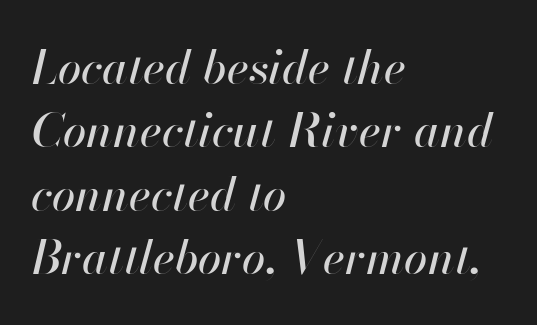
The image shows 47 px text type, italic (leaning right); set left-aligned, normal line spacing (1.35x), normal letter spacing, not underlined; high stroke contrast and a small x-height.
